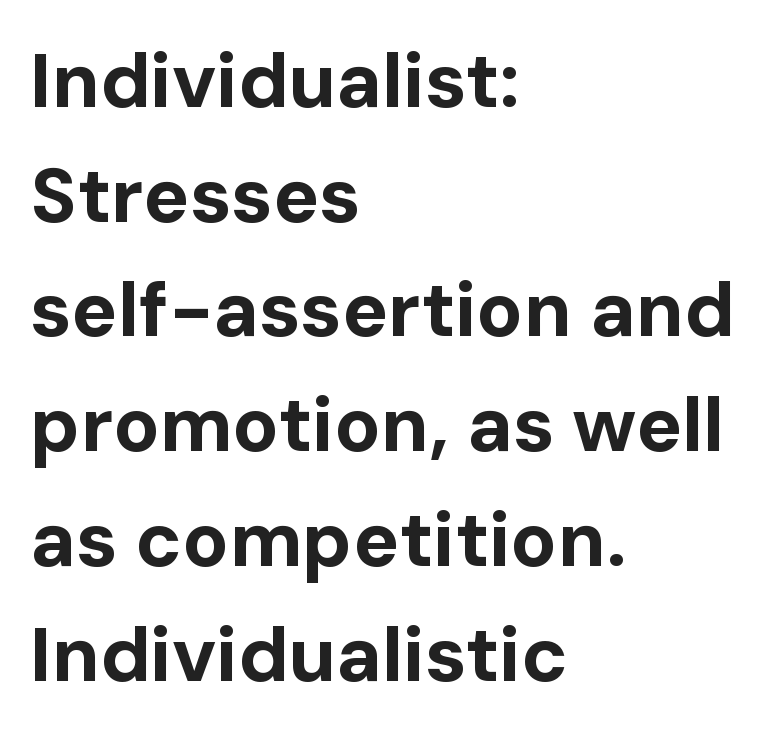
Q: Is the text bold? A: Yes.
Q: Is the text italic (slanted)? A: No, it is upright.
Q: Is the typeface a serif or a sans-serif typeface? A: Sans-serif.
Q: Is the text underlined? A: No.
Q: How is the paragraph aligned? A: Left-aligned.
Q: Is the spacing between letters normal or unusually wide? A: Normal.
Q: Is the spacing between lines tight, normal or loose? A: Normal.
Q: Width (condensed, normal, or wide)? A: Normal.
Q: Stroke contrast? A: Low.
Q: x-height? A: Medium.
Q: Monospaced? A: No.
